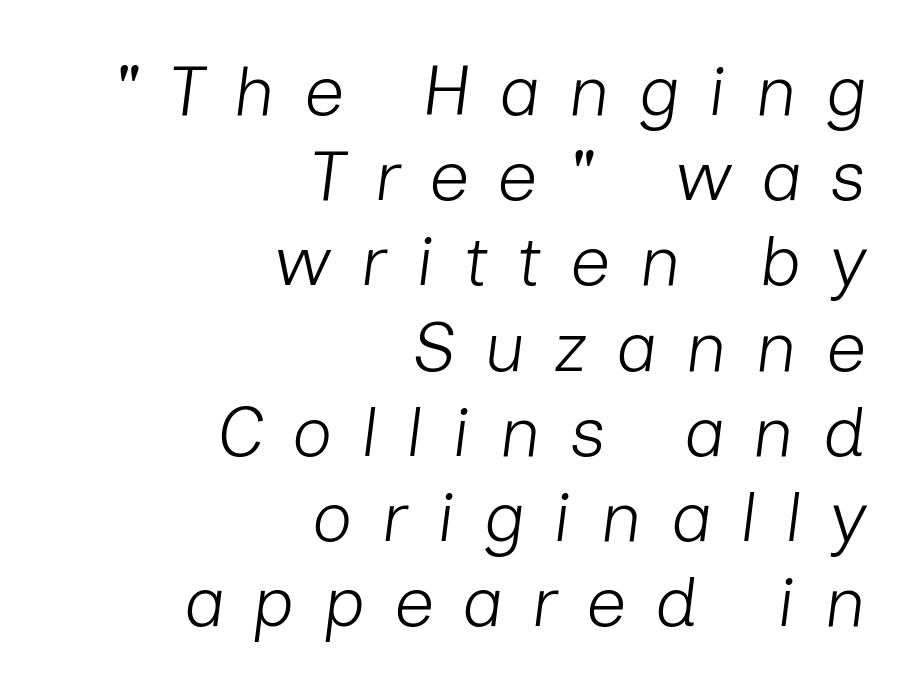
Q: Is the text bold? A: No.
Q: Is the text italic (slanted)? A: Yes, it leans right by about 7 degrees.
Q: Is the text underlined? A: No.
Q: How is the paragraph aligned? A: Right-aligned.
Q: Is the spacing between letters normal or unusually wide? A: Unusually wide.
Q: Width (condensed, normal, or wide)? A: Normal.
Q: Stroke contrast? A: Low.
Q: x-height? A: Medium.
Q: Monospaced? A: No.
